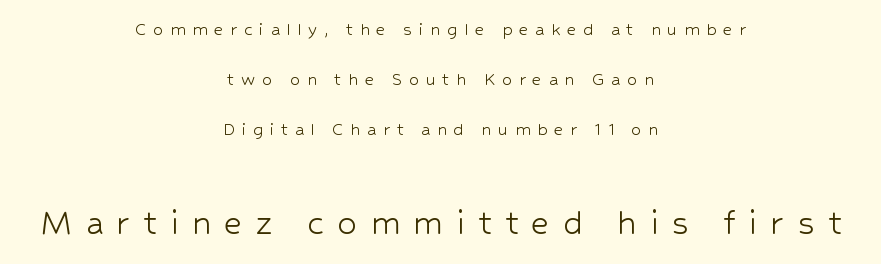
Top chunk: small. Bottom chunk: large. The lettering stays uniformly vertical, giving the passage a roman look. Caption: multi-line text, centered on the measure. Caption: expanded tracking, letters set apart.
